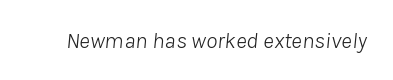
Q: Is the text bold? A: No.
Q: Is the text italic (slanted)? A: Yes, it leans right by about 8 degrees.
Q: Is the text underlined? A: No.
Q: Is the spacing between letters normal or unusually wide? A: Normal.
